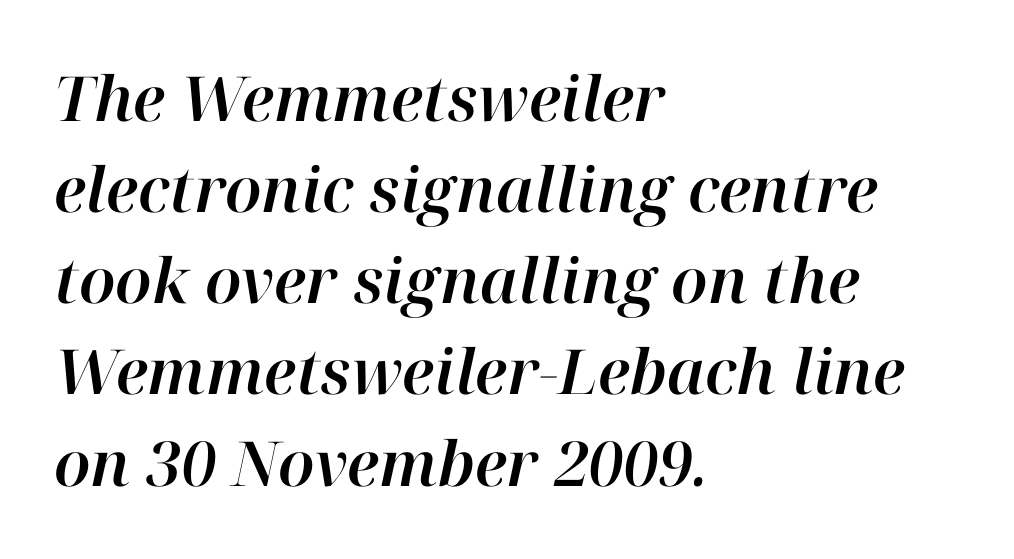
The image shows 62 px text type, italic (leaning right); set left-aligned, normal line spacing (1.47x), normal letter spacing, not underlined; high stroke contrast and a medium x-height.
